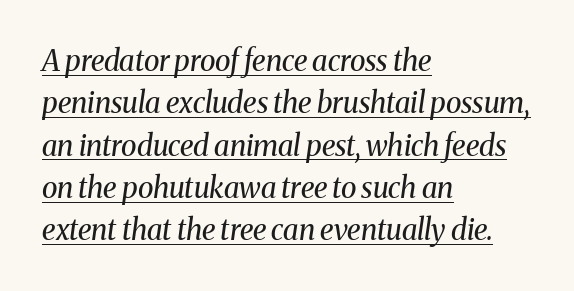
Q: Is the text bold? A: No.
Q: Is the text italic (slanted)? A: Yes, it leans right by about 8 degrees.
Q: Is the typeface a serif or a sans-serif typeface? A: Serif.
Q: Is the text underlined? A: Yes.
Q: How is the paragraph aligned? A: Left-aligned.
Q: Is the spacing between letters normal or unusually wide? A: Normal.
Q: Is the spacing between lines tight, normal or loose? A: Normal.
Q: Width (condensed, normal, or wide)? A: Normal.
Q: Stroke contrast? A: Medium.
Q: x-height? A: Medium.
Q: Monospaced? A: No.
